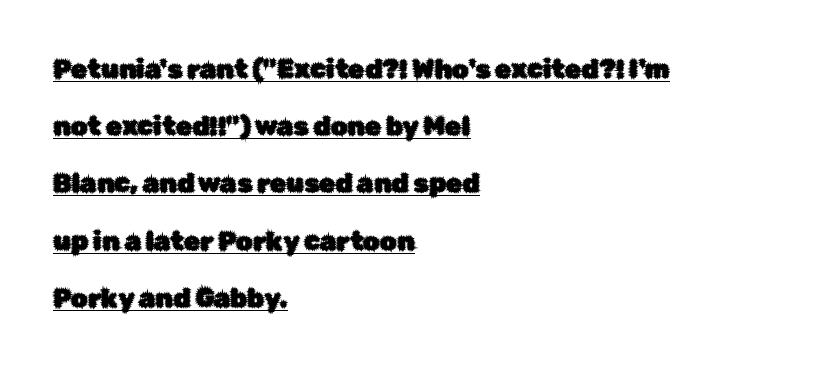
The font's upright variant was chosen for this text. Horizontal bands of white between lines are thick stripes. Decoration check: the copy is underlined. Casual observation: everything's shoved over to the left. How are the letters spaced? Ordinarily, with no added tracking.
